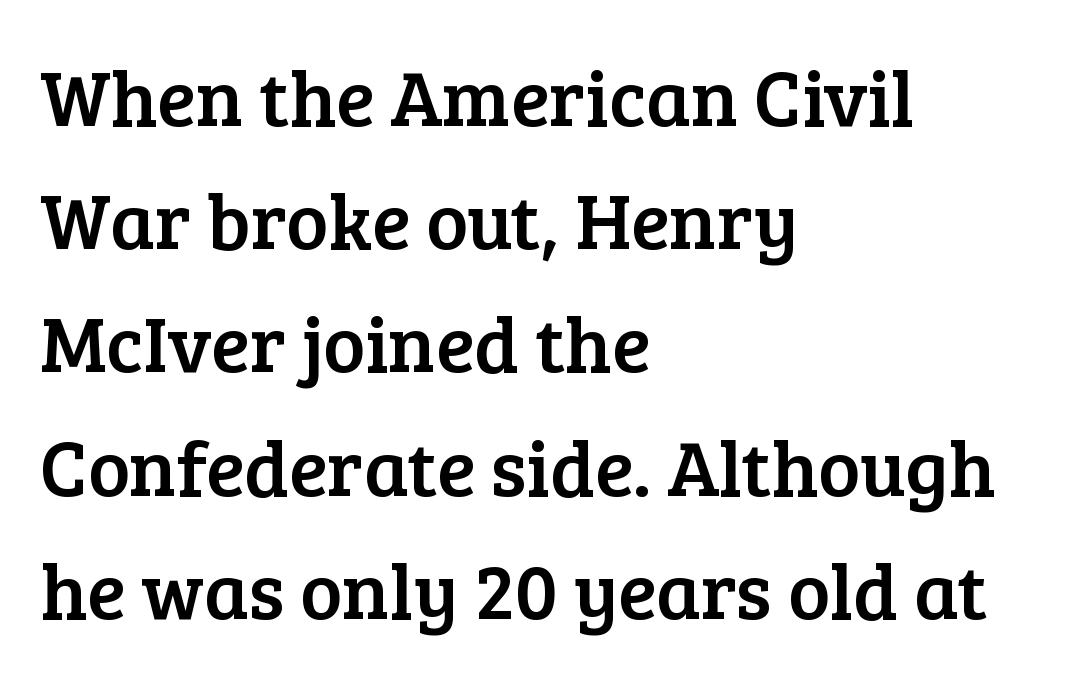
A typesetter would mark this as roman, not italic. Small tapered or slab feet sit at the stroke ends, so this counts as serif. The face used here is proportionally spaced, like ordinary book or web type. In CSS terms this would be text-align: left. Does the leading feel generous? No, just average. Here the glyphs are tracked normally, forming tight word shapes.
